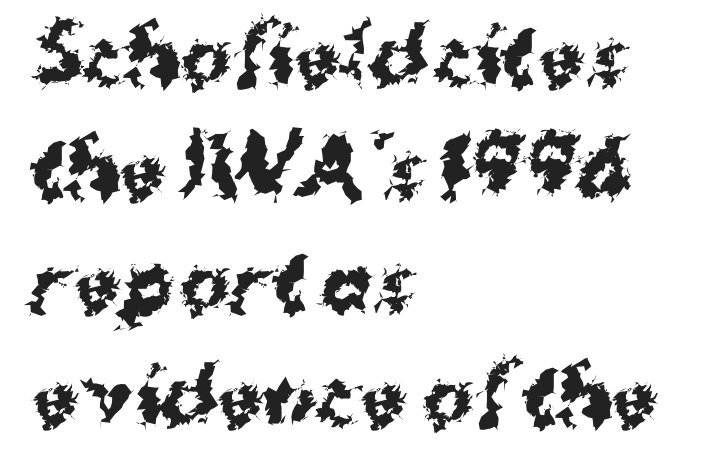
The image shows 76 px bold sans-serif type; set left-aligned, normal line spacing (1.49x), normal letter spacing, not underlined; medium stroke contrast and a medium x-height.
